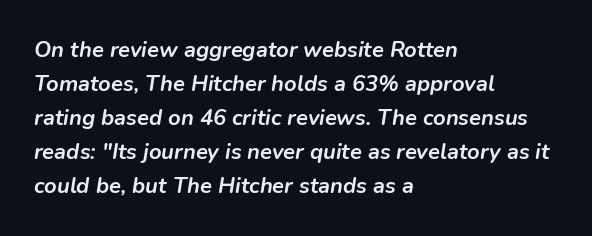
This sample uses plain, unmodified letter spacing. The font's italic variant was chosen for this text. The passage is arranged the way most books set body copy — flush left. Plenty of ink on the page — the face is bold. Plain, unruled lines of type.
